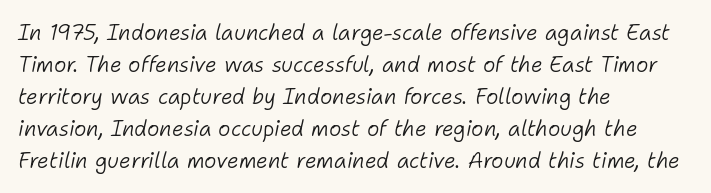
{"italic": "yes", "lean": "right", "slant_degrees": 11, "bold": "no", "underline": "no", "align": "left", "line_spacing": "normal", "line_spacing_ratio": 1.52, "letter_spacing": "normal", "letter_spacing_em": 0.0, "glyph_px": 21}
